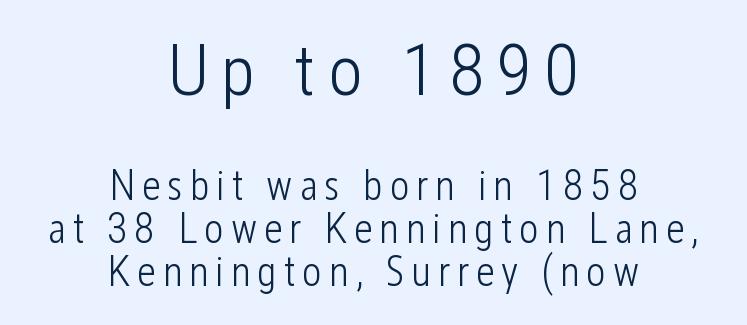
Scale decreases going downward across the two blocks. How would I describe the line gaps? Narrow and economical. This sample has the flowing, uneven cadence of proportional lettering. What kind of face is this? One without serifs — a sans. Where is the straight margin? There isn't one; the lines are centered. This is roman type, the default non-slanted kind.
